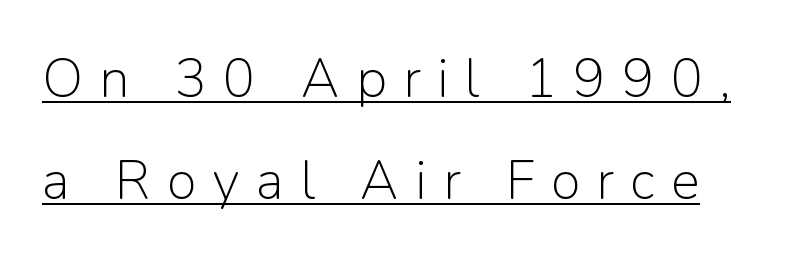
{"serif": "no", "italic": "no", "bold": "no", "weight": "light", "width": "normal", "stroke_contrast": "low", "x_height": "medium", "monospaced": "no", "underline": "yes", "line_spacing_ratio": 1.88, "letter_spacing": "wide", "letter_spacing_em": 0.3, "glyph_px": 54}
